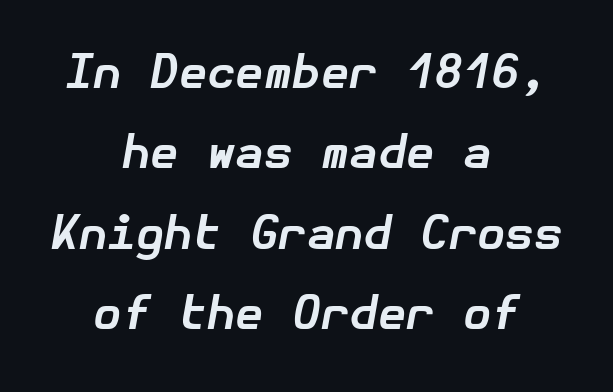
Layout note: lines centered. Strokes here are thick enough to call this a true bold. Has an underline been added? It has not. The passage shown leans; its letterforms are oblique.
